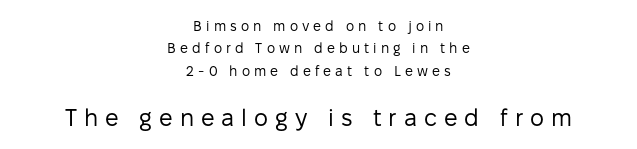
{"italic": "no", "bold": "no", "underline": "no", "align": "center", "line_spacing": "normal", "line_spacing_ratio": 1.59, "letter_spacing": "wide", "letter_spacing_em": 0.29, "larger_block": "second", "size_ratio": 1.71, "glyph_px": 24}
